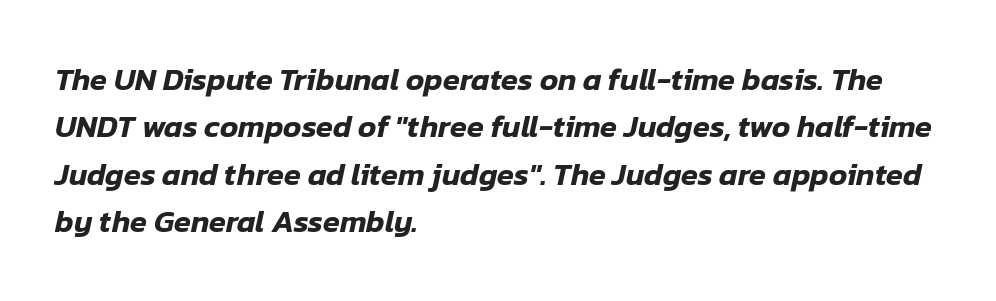
Q: Is the text italic (slanted)? A: Yes, it leans right by about 12 degrees.
Q: Is the text underlined? A: No.
Q: How is the paragraph aligned? A: Left-aligned.
Q: Is the spacing between letters normal or unusually wide? A: Normal.
Q: Is the spacing between lines tight, normal or loose? A: Normal.
Q: Width (condensed, normal, or wide)? A: Normal.
Q: Stroke contrast? A: Low.
Q: x-height? A: Medium.
Q: Monospaced? A: No.
